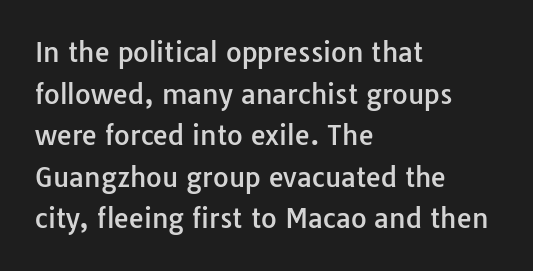
Q: Is the text italic (slanted)? A: No, it is upright.
Q: Is the text underlined? A: No.
Q: How is the paragraph aligned? A: Left-aligned.
Q: Is the spacing between letters normal or unusually wide? A: Normal.
Q: Is the spacing between lines tight, normal or loose? A: Normal.
